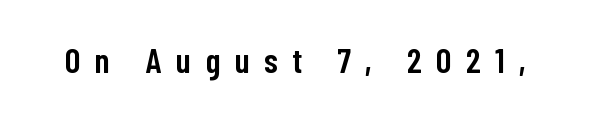
Q: Is the text bold? A: Semi-bold.
Q: Is the text italic (slanted)? A: No, it is upright.
Q: Is the typeface a serif or a sans-serif typeface? A: Sans-serif.
Q: Is the text underlined? A: No.
Q: Is the spacing between letters normal or unusually wide? A: Unusually wide.
Q: Width (condensed, normal, or wide)? A: Condensed.
Q: Stroke contrast? A: Low.
Q: x-height? A: Medium.
Q: Monospaced? A: No.
